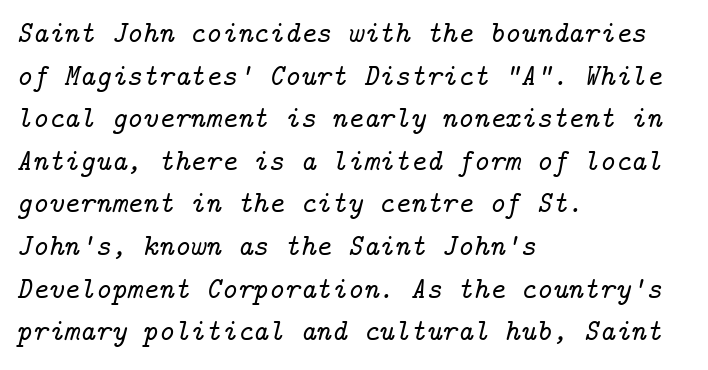
{"serif": "yes", "italic": "yes", "lean": "right", "slant_degrees": 14, "width": "normal", "stroke_contrast": "low", "x_height": "medium", "underline": "no", "align": "left", "line_spacing": "normal", "line_spacing_ratio": 1.42, "letter_spacing": "normal", "letter_spacing_em": 0.0, "glyph_px": 30}
